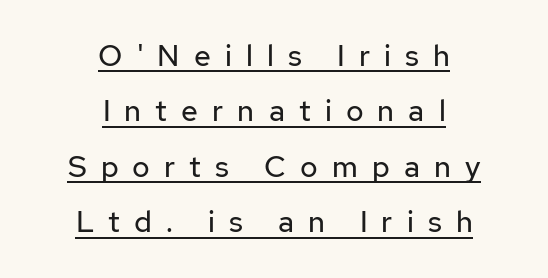
The image shows 30 px regular-weight sans-serif type, upright; set centered, line spacing 1.85x, unusually wide letter spacing (+0.47 em), underlined; low stroke contrast and a medium x-height.
